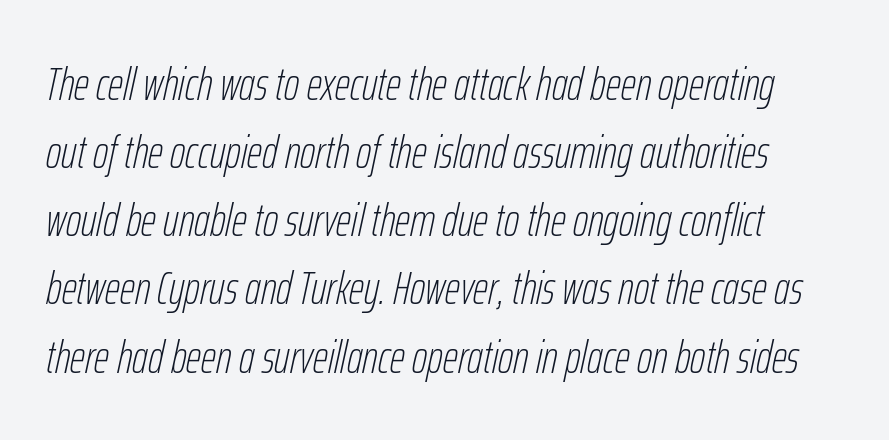
Q: Is the text bold? A: No.
Q: Is the text italic (slanted)? A: Yes, it leans right by about 12 degrees.
Q: Is the text underlined? A: No.
Q: Is the spacing between letters normal or unusually wide? A: Normal.
Q: Is the spacing between lines tight, normal or loose? A: Normal.
Q: Width (condensed, normal, or wide)? A: Condensed.
Q: Stroke contrast? A: Low.
Q: x-height? A: Medium.
Q: Monospaced? A: No.
